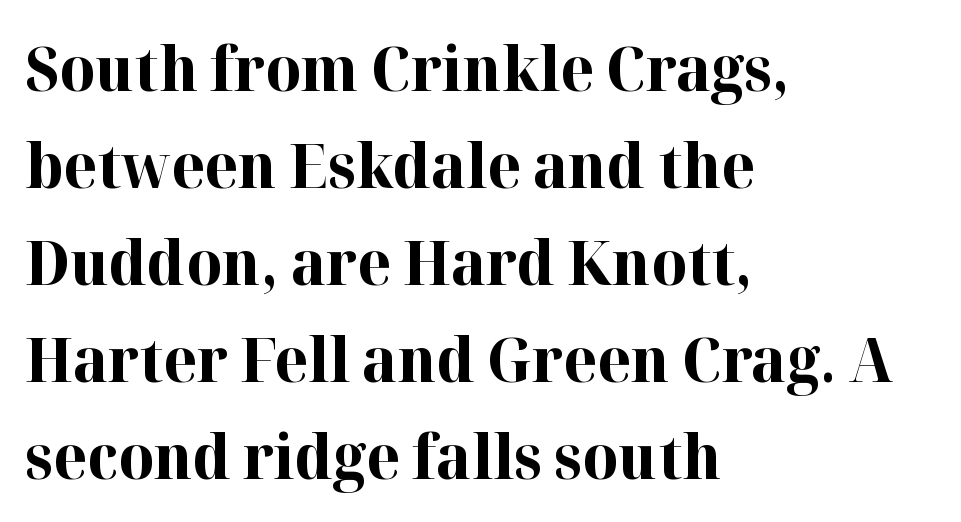
Q: Is the text bold? A: Yes.
Q: Is the text italic (slanted)? A: No, it is upright.
Q: Is the typeface a serif or a sans-serif typeface? A: Serif.
Q: Is the text underlined? A: No.
Q: How is the paragraph aligned? A: Left-aligned.
Q: Is the spacing between letters normal or unusually wide? A: Normal.
Q: Is the spacing between lines tight, normal or loose? A: Normal.
Q: Width (condensed, normal, or wide)? A: Normal.
Q: Stroke contrast? A: High.
Q: x-height? A: Medium.
Q: Monospaced? A: No.
